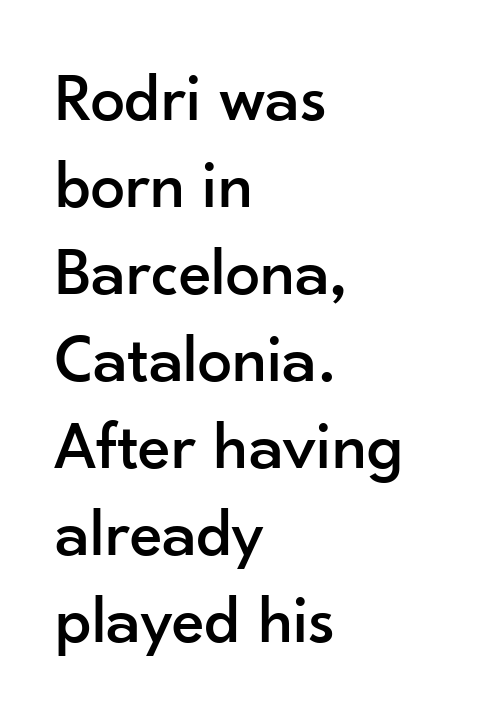
{"serif": "no", "italic": "no", "width": "normal", "stroke_contrast": "low", "x_height": "small", "monospaced": "no", "underline": "no", "align": "left", "line_spacing": "normal", "line_spacing_ratio": 1.26, "letter_spacing": "normal", "letter_spacing_em": 0.0, "glyph_px": 69}
